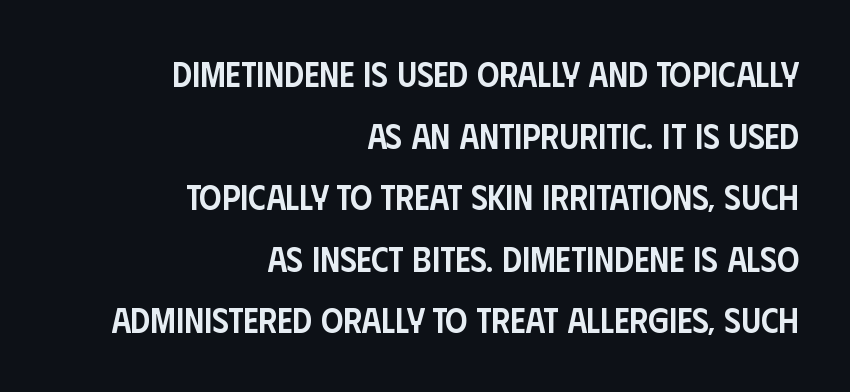
The image shows 35 px semibold, condensed sans-serif type, upright; set right-aligned, line spacing 1.76x, normal letter spacing, not underlined; low stroke contrast and a large x-height.
